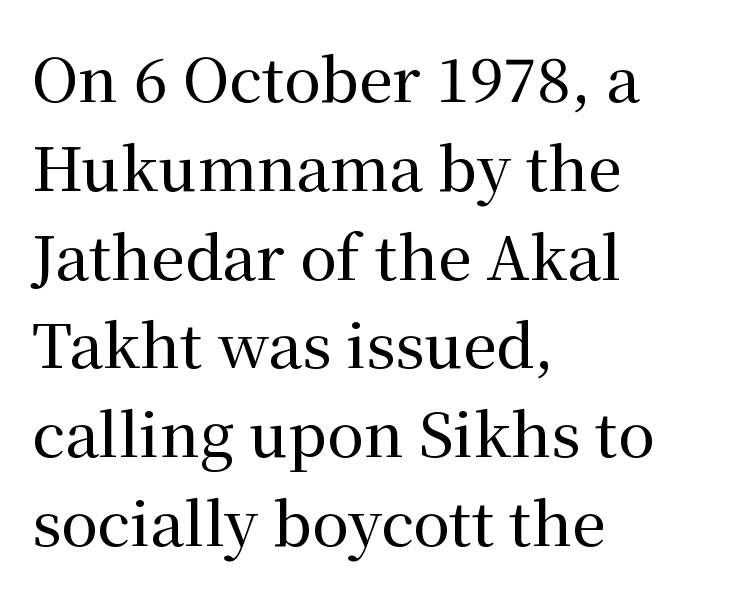
{"serif": "yes", "italic": "no", "width": "normal", "stroke_contrast": "medium", "x_height": "medium", "monospaced": "no", "underline": "no", "align": "left", "line_spacing": "normal", "line_spacing_ratio": 1.48, "letter_spacing": "normal", "letter_spacing_em": 0.0, "glyph_px": 60}
